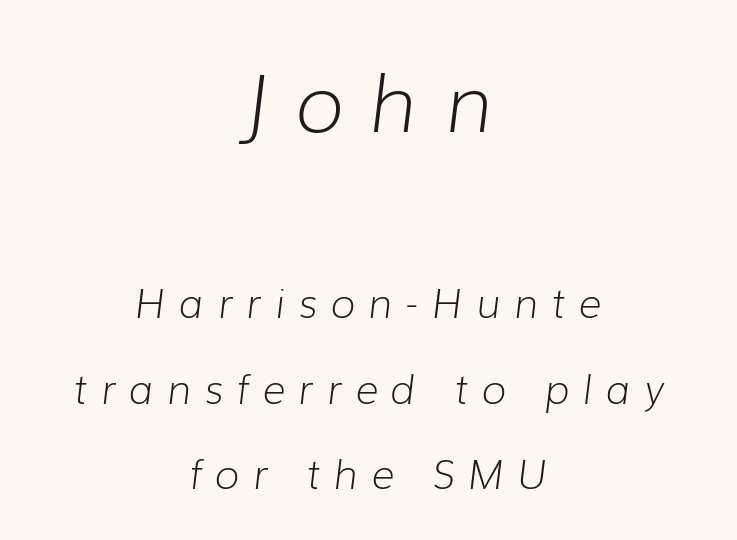
The image shows 79 px light type, italic (leaning right); set centered, loose line spacing (2.14x), unusually wide letter spacing (+0.34 em), not underlined; the first (top) block is 1.98x larger; low stroke contrast and a medium x-height.
